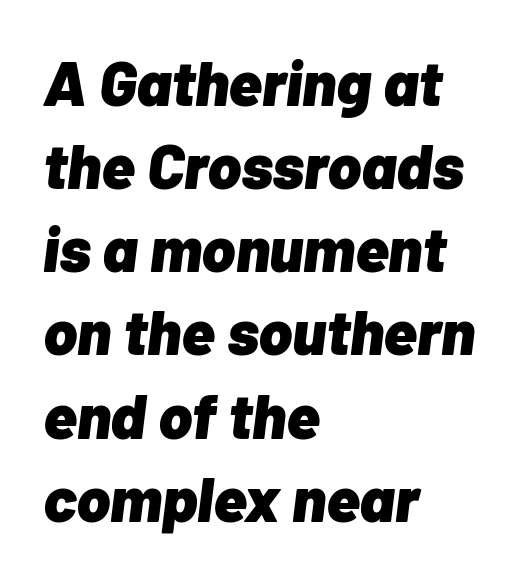
Q: Is the text bold? A: Yes.
Q: Is the text italic (slanted)? A: Yes, it leans right by about 7 degrees.
Q: Is the text underlined? A: No.
Q: How is the paragraph aligned? A: Left-aligned.
Q: Is the spacing between letters normal or unusually wide? A: Normal.
Q: Is the spacing between lines tight, normal or loose? A: Normal.
Q: Width (condensed, normal, or wide)? A: Normal.
Q: Stroke contrast? A: Low.
Q: x-height? A: Medium.
Q: Monospaced? A: No.
